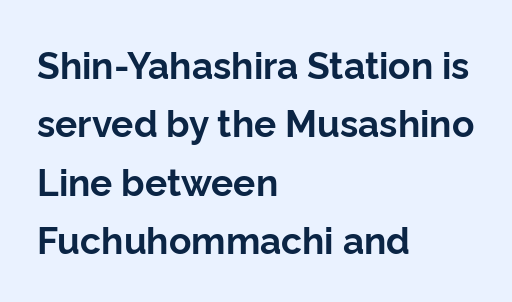
{"serif": "no", "italic": "no", "bold": "yes", "weight": "bold", "width": "normal", "stroke_contrast": "low", "x_height": "medium", "monospaced": "no", "underline": "no", "align": "left", "line_spacing": "normal", "line_spacing_ratio": 1.58, "letter_spacing": "normal", "letter_spacing_em": 0.0, "glyph_px": 37}
